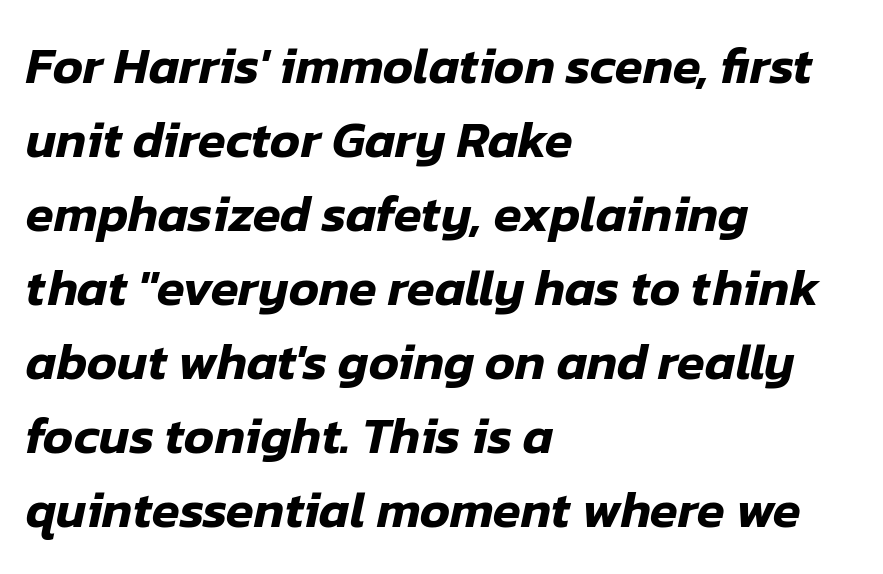
Looks like regular typesetting: each glyph gets only the width it needs. Slant detected: the letters are inclined. The glyphs are unaccompanied by any horizontal stroke below them. Notice how descenders clear the ascenders below comfortably — that's standard leading. Layout note: lines flush left.
